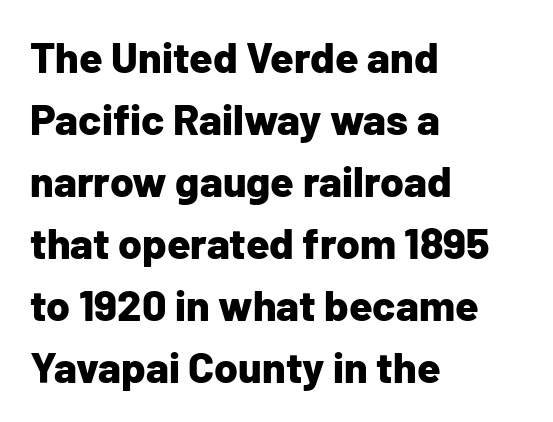
The image shows 43 px bold sans-serif type, upright; set left-aligned, normal line spacing (1.44x), normal letter spacing, not underlined; low stroke contrast and a medium x-height.
